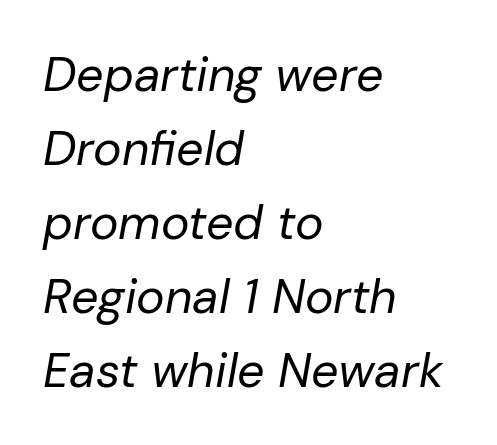
Q: Is the text bold? A: No.
Q: Is the text italic (slanted)? A: Yes, it leans right by about 10 degrees.
Q: Is the text underlined? A: No.
Q: How is the paragraph aligned? A: Left-aligned.
Q: Is the spacing between letters normal or unusually wide? A: Normal.
Q: Is the spacing between lines tight, normal or loose? A: Normal.
Q: Width (condensed, normal, or wide)? A: Normal.
Q: Stroke contrast? A: Low.
Q: x-height? A: Medium.
Q: Monospaced? A: No.
